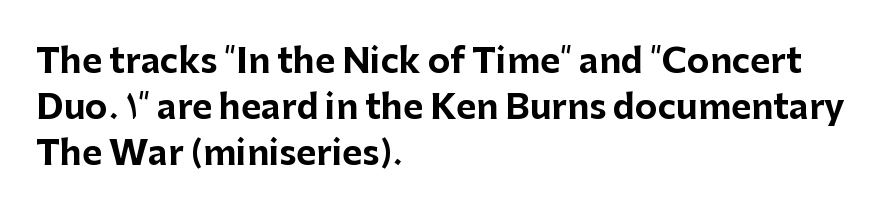
The image shows 34 px bold sans-serif type, upright; set left-aligned, normal line spacing (1.35x), normal letter spacing, not underlined; low stroke contrast and a medium x-height.
